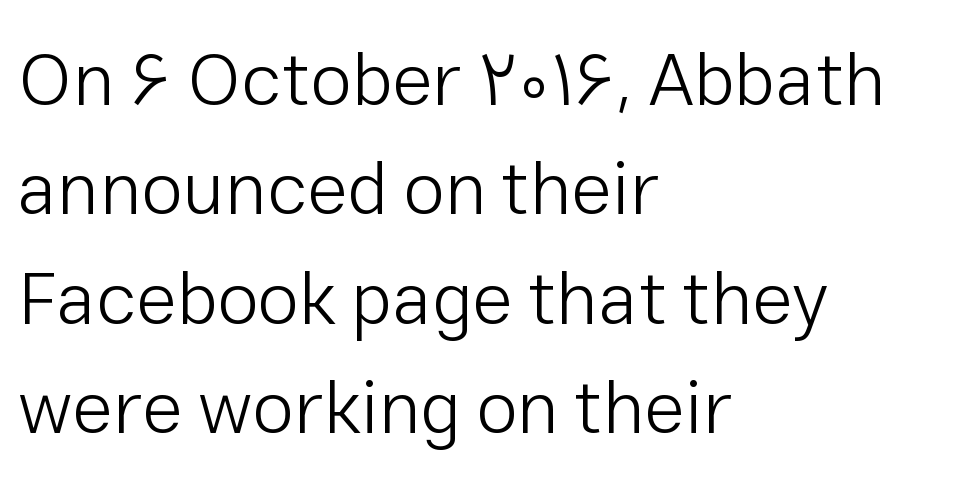
Q: Is the text bold? A: No.
Q: Is the text italic (slanted)? A: No, it is upright.
Q: Is the typeface a serif or a sans-serif typeface? A: Sans-serif.
Q: Is the text underlined? A: No.
Q: How is the paragraph aligned? A: Left-aligned.
Q: Is the spacing between letters normal or unusually wide? A: Normal.
Q: Is the spacing between lines tight, normal or loose? A: Normal.
Q: Width (condensed, normal, or wide)? A: Normal.
Q: Stroke contrast? A: Low.
Q: x-height? A: Medium.
Q: Monospaced? A: No.
